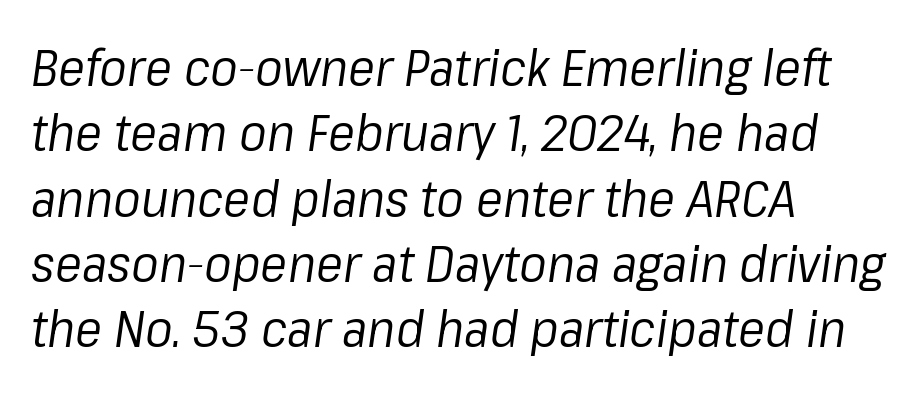
Q: Is the text bold? A: No.
Q: Is the text italic (slanted)? A: Yes, it leans right by about 8 degrees.
Q: Is the text underlined? A: No.
Q: How is the paragraph aligned? A: Left-aligned.
Q: Is the spacing between letters normal or unusually wide? A: Normal.
Q: Is the spacing between lines tight, normal or loose? A: Normal.
Q: Width (condensed, normal, or wide)? A: Normal.
Q: Stroke contrast? A: Low.
Q: x-height? A: Medium.
Q: Monospaced? A: No.
